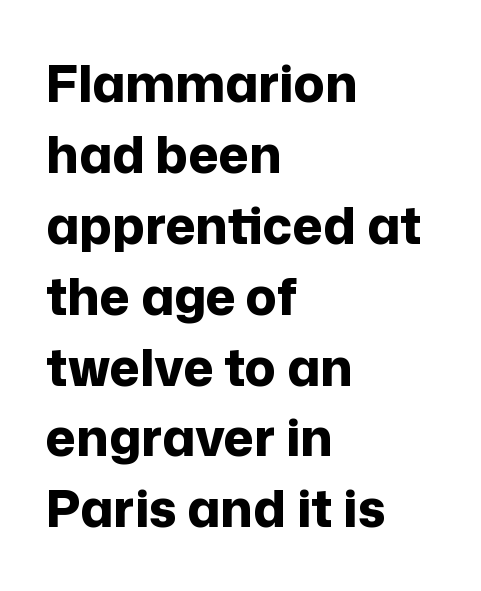
Q: Is the text bold? A: Yes.
Q: Is the text italic (slanted)? A: No, it is upright.
Q: Is the typeface a serif or a sans-serif typeface? A: Sans-serif.
Q: Is the text underlined? A: No.
Q: How is the paragraph aligned? A: Left-aligned.
Q: Is the spacing between letters normal or unusually wide? A: Normal.
Q: Is the spacing between lines tight, normal or loose? A: Normal.
Q: Width (condensed, normal, or wide)? A: Normal.
Q: Stroke contrast? A: Low.
Q: x-height? A: Medium.
Q: Monospaced? A: No.
